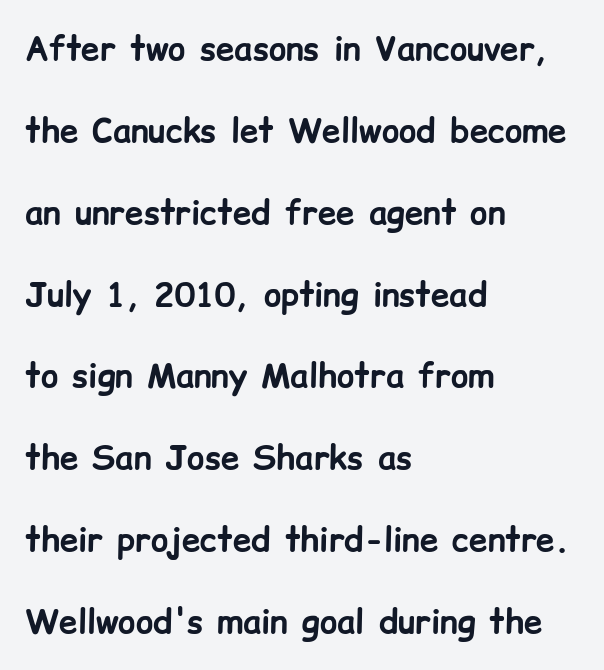
The image shows 33 px bold sans-serif type, upright; set left-aligned, loose line spacing (2.48x), normal letter spacing, not underlined; low stroke contrast and a medium x-height.
